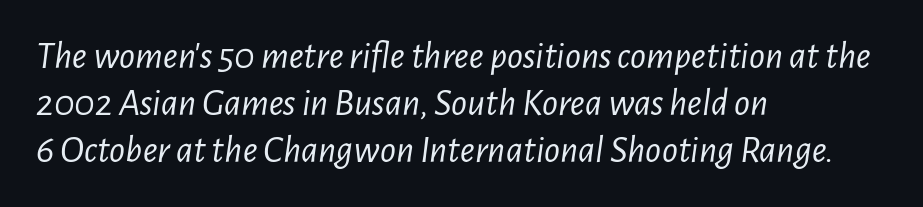
You could not count columns in this text — the font is proportionally spaced. Summary of weight: not heavy and not bold. Does the lettering tilt? It does — this is italic. The typesetter chose a ragged-right arrangement here.
